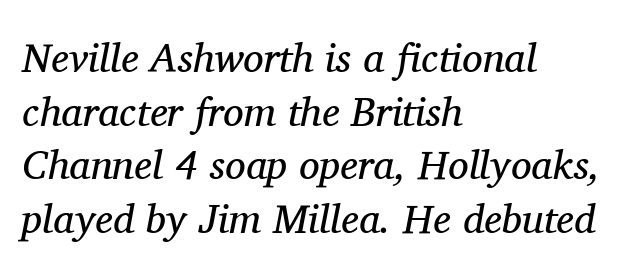
The rendering anchors every line to the left-hand side. Any mark beneath the type? The region is blank. In terms of leading, this rendering sits right in the middle. The rendering keeps characters at their native spacing.
